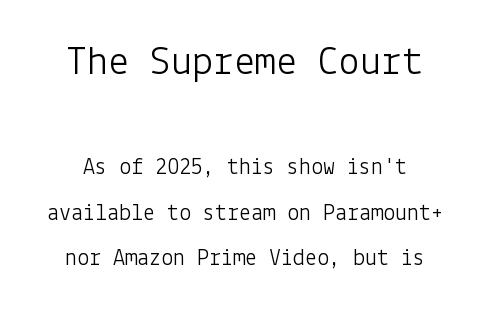
The image shows 42 px light sans-serif type, upright; set loose line spacing (1.91x), normal letter spacing, not underlined; the first (top) block is 1.75x larger; low stroke contrast and a medium x-height.
